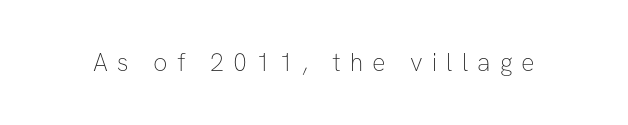
Q: Is the text bold? A: No.
Q: Is the text italic (slanted)? A: No, it is upright.
Q: Is the text underlined? A: No.
Q: Is the spacing between letters normal or unusually wide? A: Unusually wide.
